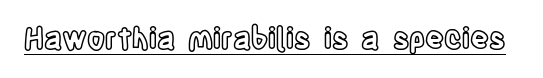
What stands out about the letter spacing? Nothing — it is the standard amount. Is there any slant? The stems are plumb. The letters advance in unequal steps, a hallmark of proportional type. Has an underline been added? It has.
